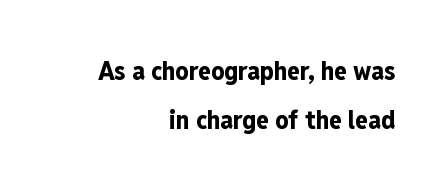
The image shows 26 px bold type, upright; set right-aligned, loose line spacing (1.9x), normal letter spacing, not underlined.
